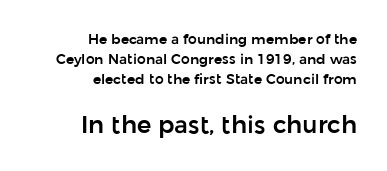
Does the leading feel generous? No, just average. Quick note: not italic, upright. Just letters on the line, the space beneath them empty. The face used here is rendered with its standard letterfit. The face used here appears at its bigger size in the lower chunk.
